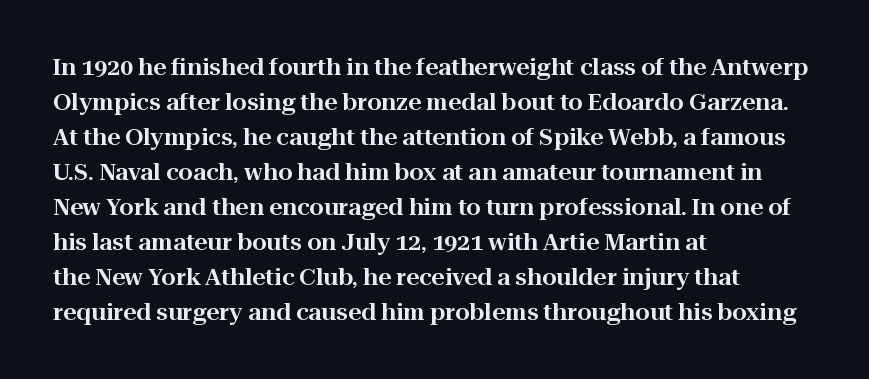
The image shows 23 px text type, upright; set left-aligned, normal line spacing (1.52x), normal letter spacing, not underlined.
